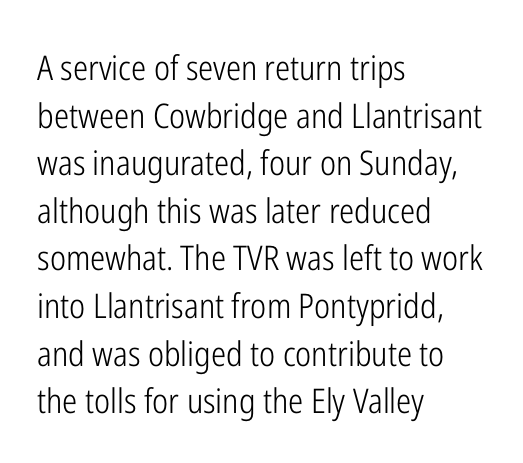
The image shows 34 px light, condensed sans-serif type, upright; set left-aligned, normal line spacing (1.4x), normal letter spacing, not underlined; low stroke contrast and a medium x-height.
